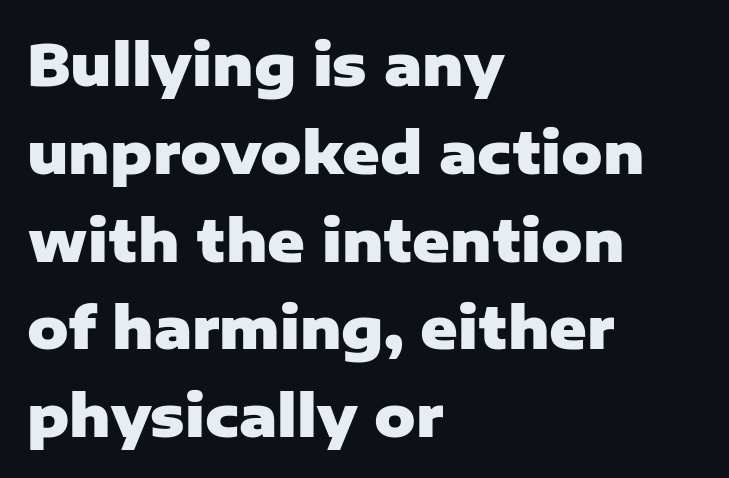
The image shows 57 px heavy sans-serif type, upright; set left-aligned, normal line spacing (1.54x), normal letter spacing, not underlined; low stroke contrast and a medium x-height.
